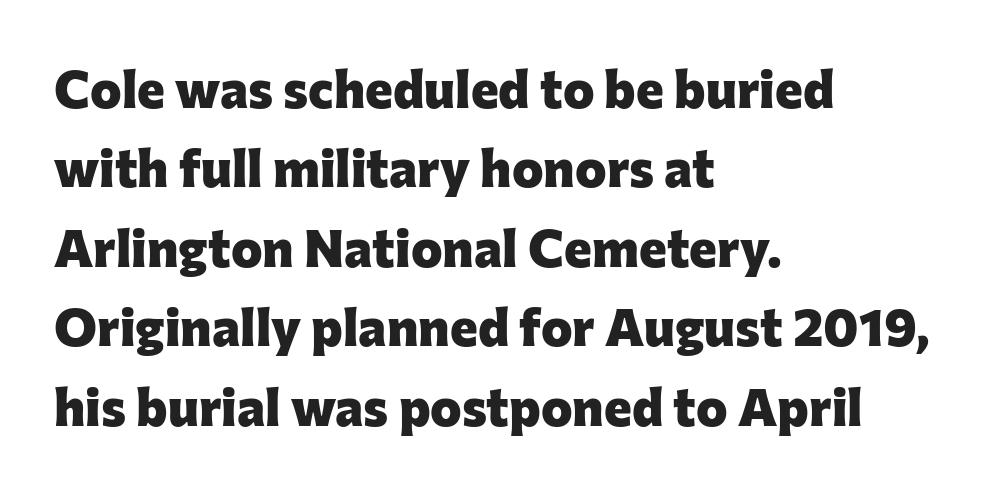
The image shows 53 px heavy sans-serif type, upright; set left-aligned, normal line spacing (1.5x), normal letter spacing, not underlined; low stroke contrast and a medium x-height.
